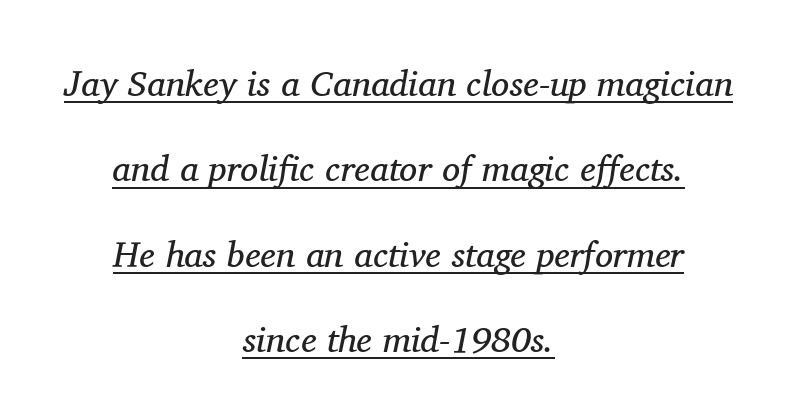
{"serif": "yes", "italic": "yes", "lean": "right", "slant_degrees": 11, "bold": "no", "weight": "regular", "width": "normal", "stroke_contrast": "medium", "x_height": "medium", "monospaced": "no", "underline": "yes", "align": "center", "line_spacing": "loose", "line_spacing_ratio": 2.37, "letter_spacing": "normal", "letter_spacing_em": 0.0, "glyph_px": 36}
